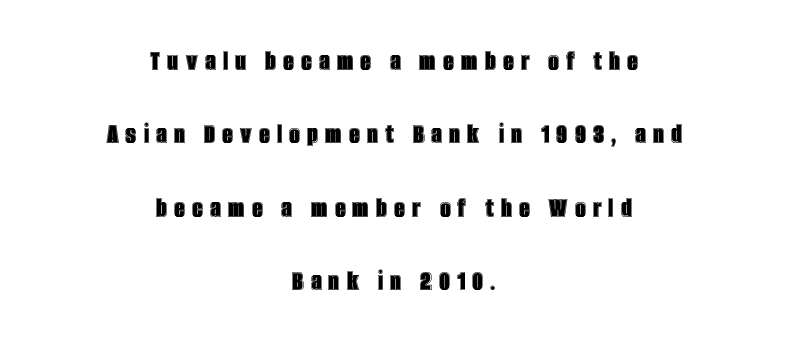
The letters are spread apart with noticeably loose tracking. The letters stand upright; this is a roman face. This rendering uses center alignment, leaving both contours irregular but symmetric. Check under the words: just untouched page.
